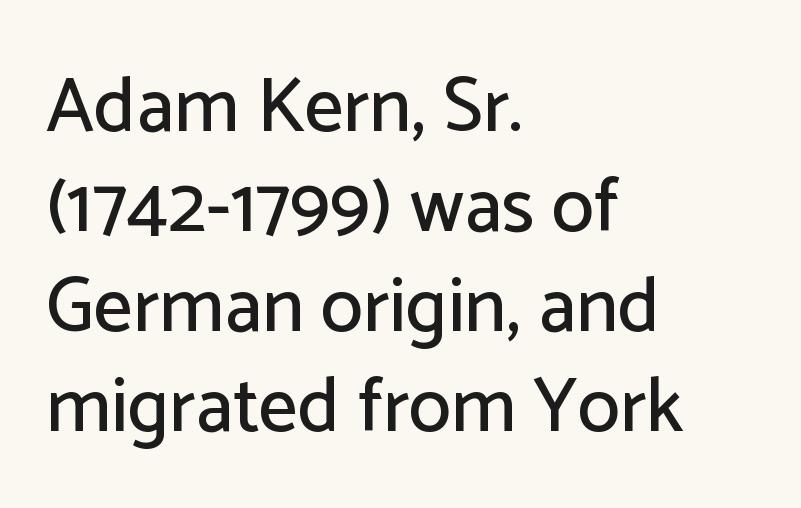
The image shows 77 px sans-serif type, upright; set left-aligned, normal line spacing (1.3x), normal letter spacing, not underlined; low stroke contrast and a medium x-height.
